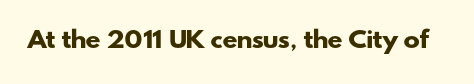
Q: Is the text bold? A: Yes.
Q: Is the text underlined? A: No.
Q: Is the spacing between letters normal or unusually wide? A: Normal.
